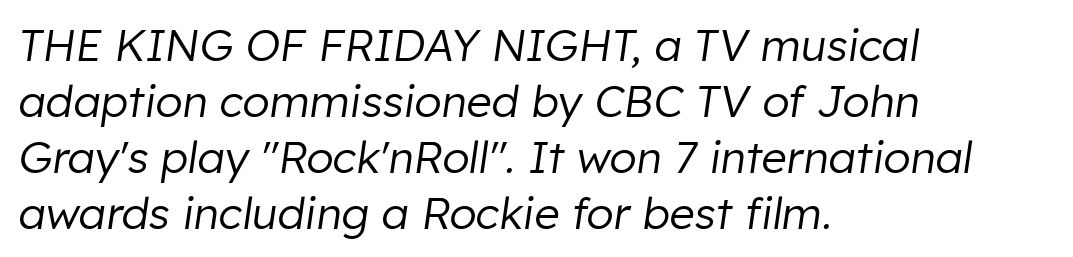
The image shows 44 px regular-weight type, italic (leaning right); set left-aligned, normal line spacing (1.27x), normal letter spacing, not underlined; low stroke contrast and a medium x-height.
